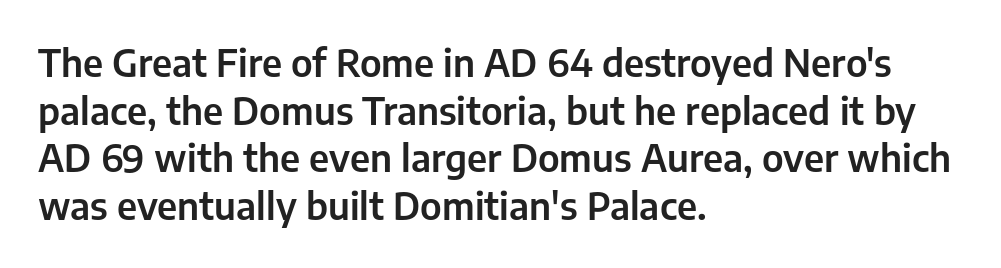
Q: Is the text italic (slanted)? A: No, it is upright.
Q: Is the typeface a serif or a sans-serif typeface? A: Sans-serif.
Q: Is the text underlined? A: No.
Q: How is the paragraph aligned? A: Left-aligned.
Q: Is the spacing between letters normal or unusually wide? A: Normal.
Q: Is the spacing between lines tight, normal or loose? A: Normal.
Q: Width (condensed, normal, or wide)? A: Normal.
Q: Stroke contrast? A: Low.
Q: x-height? A: Medium.
Q: Monospaced? A: No.
